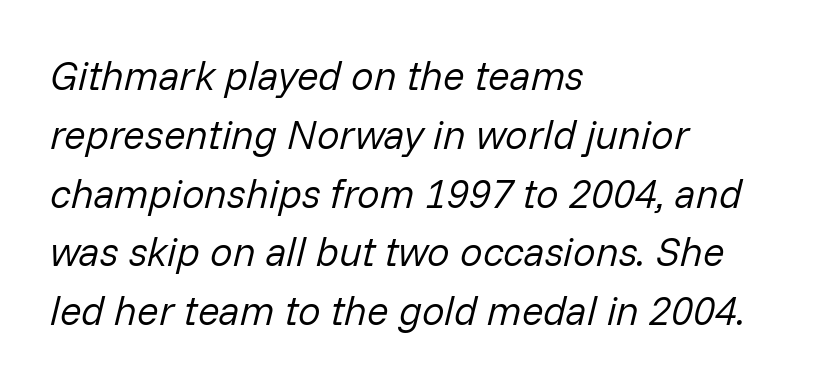
{"italic": "yes", "lean": "right", "slant_degrees": 14, "bold": "no", "weight": "regular", "width": "normal", "stroke_contrast": "low", "x_height": "medium", "monospaced": "no", "underline": "no", "align": "left", "line_spacing": "normal", "line_spacing_ratio": 1.47, "letter_spacing": "normal", "letter_spacing_em": 0.0, "glyph_px": 40}
